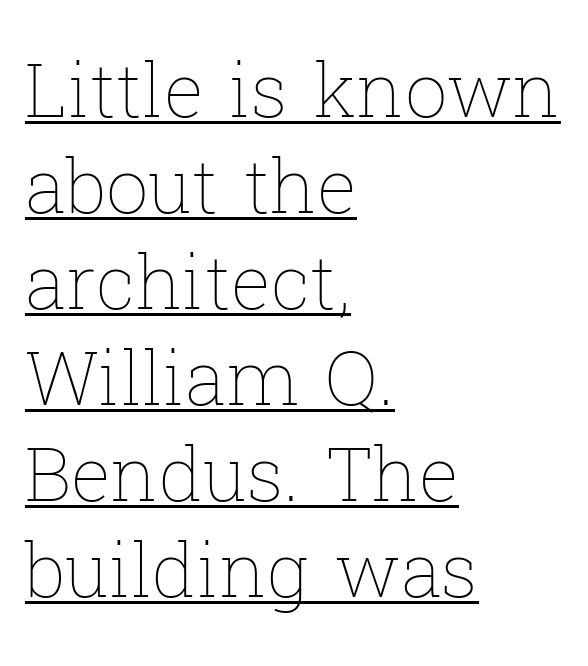
{"italic": "no", "bold": "no", "weight": "thin", "width": "normal", "stroke_contrast": "low", "x_height": "medium", "monospaced": "no", "underline": "yes", "align": "left", "line_spacing": "normal", "line_spacing_ratio": 1.28, "letter_spacing": "normal", "letter_spacing_em": 0.0, "glyph_px": 75}
